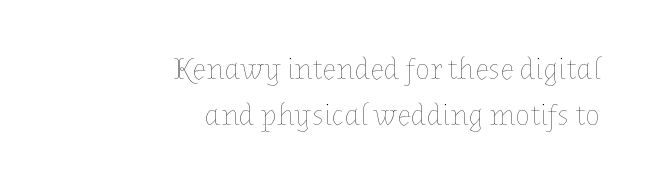
{"italic": "no", "bold": "no", "weight": "thin", "width": "normal", "stroke_contrast": "low", "x_height": "medium", "monospaced": "no", "underline": "no", "align": "right", "line_spacing": "normal", "line_spacing_ratio": 1.49, "letter_spacing": "normal", "letter_spacing_em": 0.0, "glyph_px": 31}
